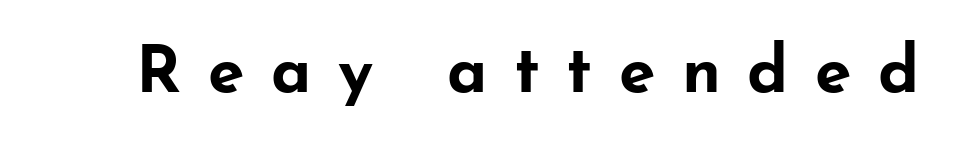
The image shows 66 px bold, wide sans-serif type, upright; set unusually wide letter spacing (+0.4 em), not underlined; low stroke contrast and a small x-height.
